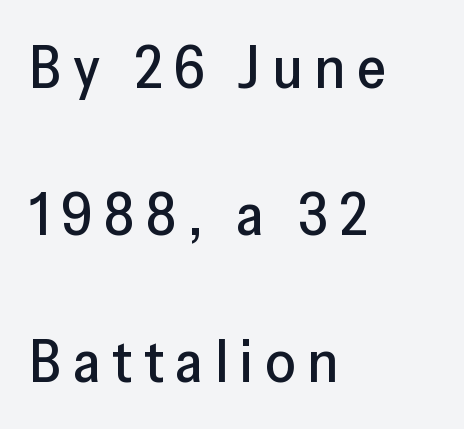
{"serif": "no", "italic": "no", "width": "normal", "stroke_contrast": "low", "x_height": "medium", "monospaced": "no", "underline": "no", "align": "left", "line_spacing": "loose", "line_spacing_ratio": 2.49, "letter_spacing": "wide", "letter_spacing_em": 0.2, "glyph_px": 59}
